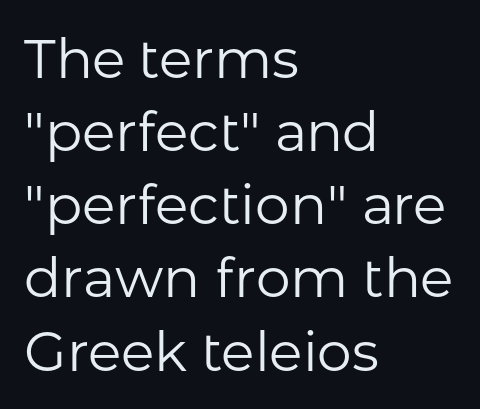
Line beginnings align vertically; line endings do not. The letters stand upright; this is a roman face. Regarding serifs, this sample does without them. The gap between lines stays unmarked. Each word holds together tightly as a unit, with standard inter-letter gaps.
